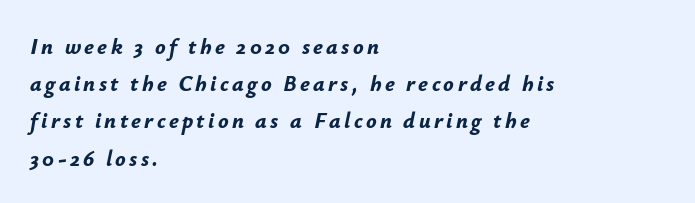
{"italic": "yes", "lean": "right", "slant_degrees": 12, "bold": "yes", "underline": "no", "align": "left", "line_spacing": "normal", "line_spacing_ratio": 1.69, "glyph_px": 22}
